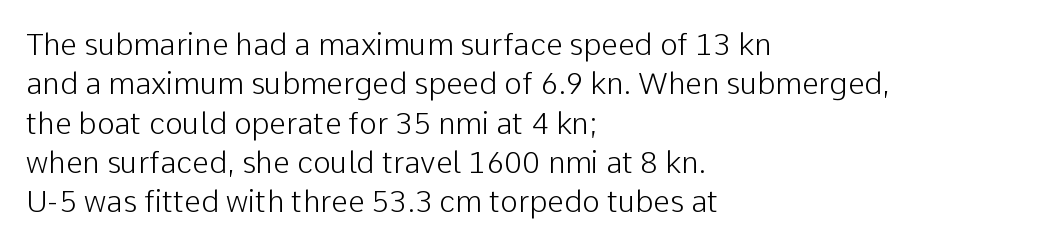
{"serif": "no", "italic": "no", "bold": "no", "weight": "light", "width": "normal", "stroke_contrast": "low", "x_height": "medium", "monospaced": "no", "underline": "no", "align": "left", "line_spacing": "normal", "line_spacing_ratio": 1.31, "letter_spacing": "normal", "letter_spacing_em": 0.0, "glyph_px": 30}
